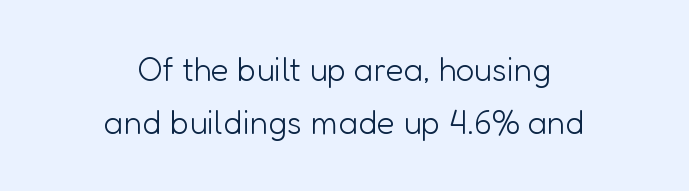
The font sits on the lighter half of the weight spectrum, regular included. Tracking here is standard; glyphs follow each other at the usual distance. The passage shown is typed in a proportional face where columns would drift. The rendering shows plain stroke endings on the letterforms — a sans-serif design. The lettering holds an erect, upright posture throughout.
